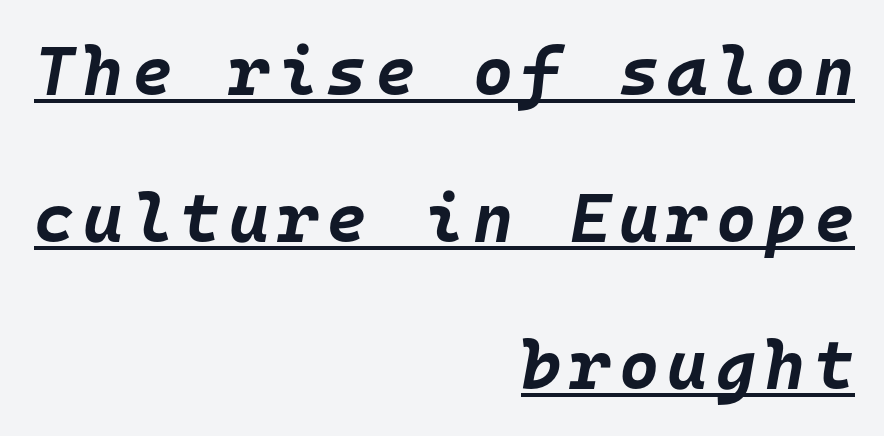
The image shows 69 px bold type, italic (leaning right), monospaced; set right-aligned, loose line spacing (2.13x), underlined; low stroke contrast and a large x-height.
